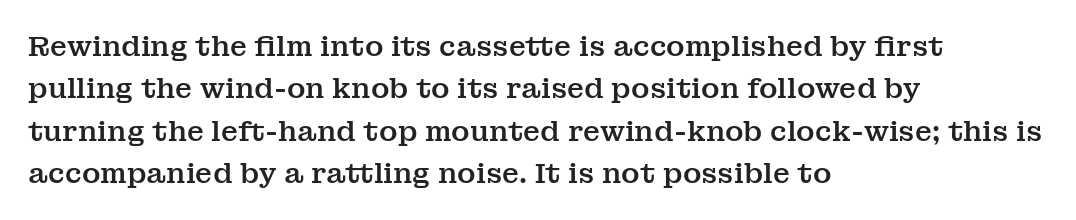
{"serif": "yes", "italic": "no", "width": "normal", "stroke_contrast": "medium", "x_height": "medium", "monospaced": "no", "underline": "no", "align": "left", "line_spacing": "normal", "line_spacing_ratio": 1.51, "letter_spacing": "normal", "letter_spacing_em": 0.0, "glyph_px": 28}
